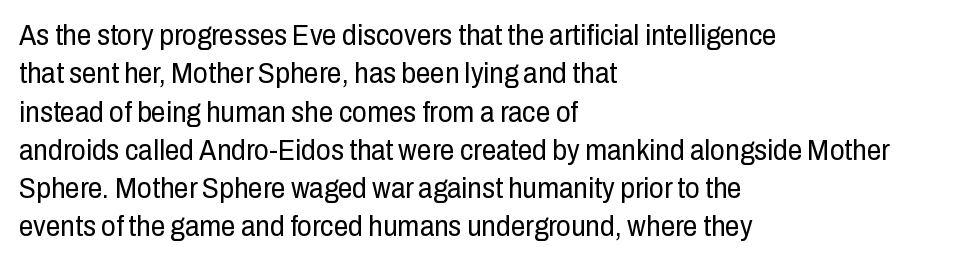
{"serif": "no", "italic": "no", "bold": "no", "weight": "regular", "width": "condensed", "stroke_contrast": "low", "x_height": "medium", "monospaced": "no", "underline": "no", "align": "left", "line_spacing": "normal", "line_spacing_ratio": 1.32, "letter_spacing": "normal", "letter_spacing_em": 0.0, "glyph_px": 29}
